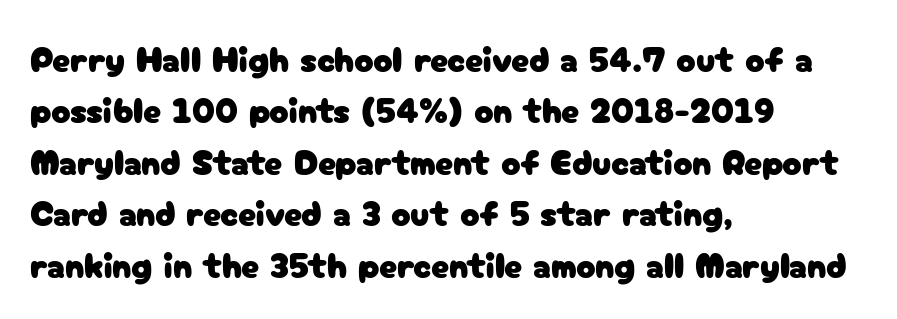
{"serif": "no", "italic": "no", "width": "normal", "stroke_contrast": "low", "x_height": "medium", "monospaced": "no", "underline": "no", "align": "left", "line_spacing": "normal", "line_spacing_ratio": 1.43, "letter_spacing": "normal", "letter_spacing_em": 0.0, "glyph_px": 36}
